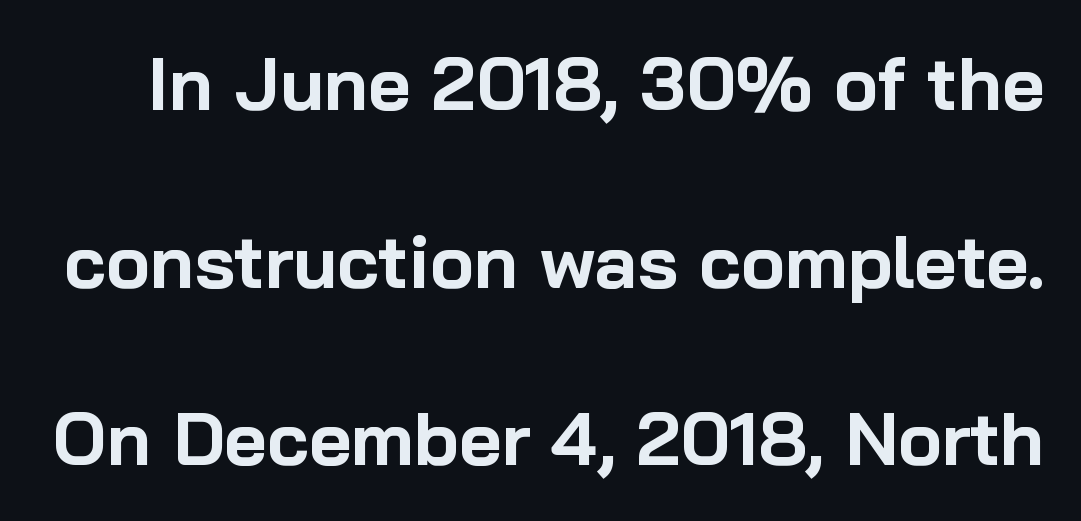
Q: Is the text bold? A: Yes.
Q: Is the text italic (slanted)? A: No, it is upright.
Q: Is the typeface a serif or a sans-serif typeface? A: Sans-serif.
Q: Is the text underlined? A: No.
Q: Is the spacing between letters normal or unusually wide? A: Normal.
Q: Is the spacing between lines tight, normal or loose? A: Loose.
Q: Width (condensed, normal, or wide)? A: Normal.
Q: Stroke contrast? A: Low.
Q: x-height? A: Medium.
Q: Monospaced? A: No.
